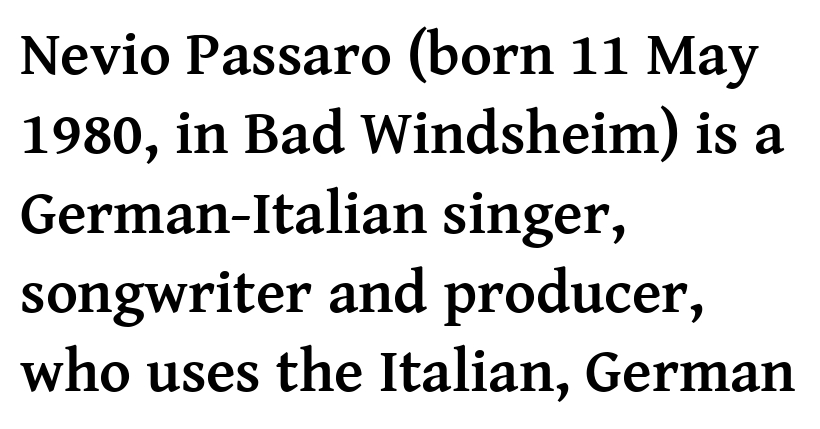
The lines are quadded left. Letterform terminals end in serifs throughout the passage. A normal amount of white space separates one row of letters from the next. Plain, unruled lines of type.
